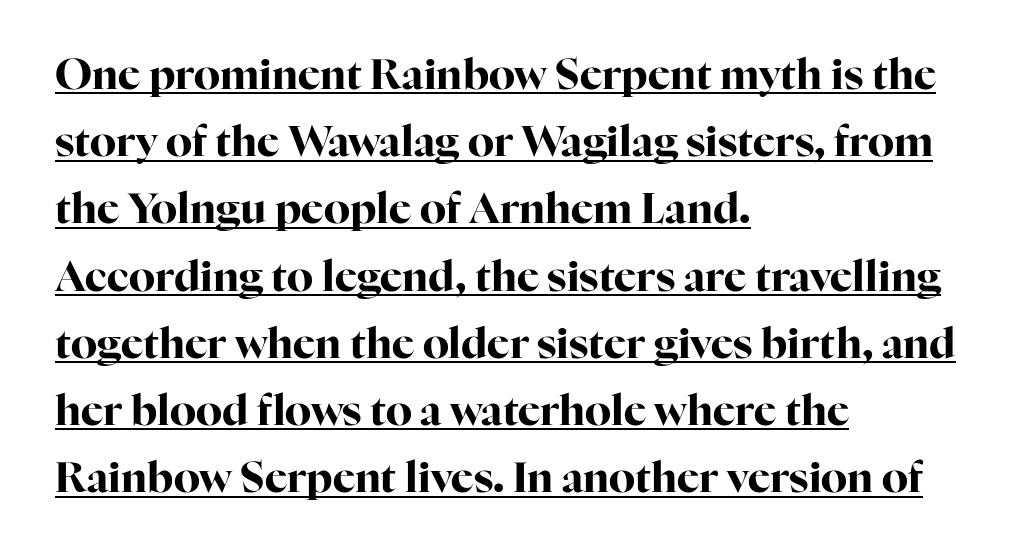
The image shows 42 px bold serif type, upright; set left-aligned, normal line spacing (1.6x), normal letter spacing, underlined; high stroke contrast and a medium x-height.
